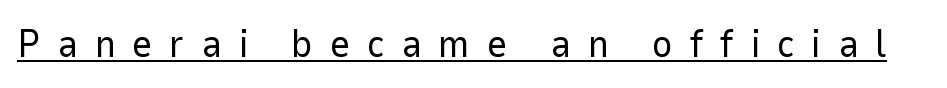
{"serif": "no", "italic": "no", "bold": "no", "weight": "regular", "width": "normal", "stroke_contrast": "low", "x_height": "medium", "monospaced": "no", "underline": "yes", "letter_spacing": "wide", "letter_spacing_em": 0.43, "glyph_px": 39}
